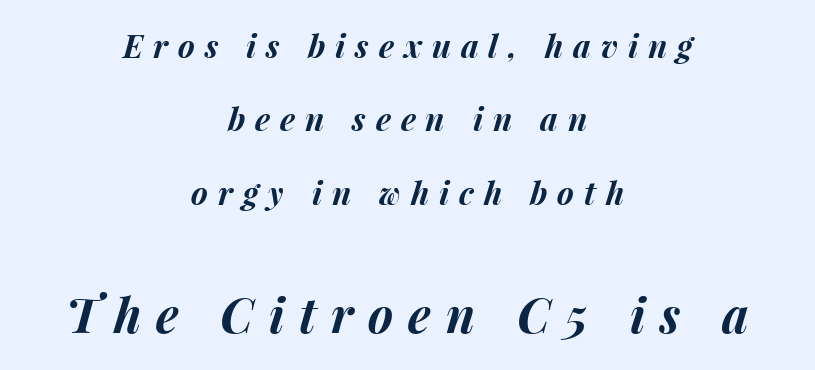
Strokes here are thick enough to call this a true bold. The face used here is proportionally spaced, like ordinary book or web type. If you drew a line through each stem, it would be angled. Plain, unruled lines of type.
